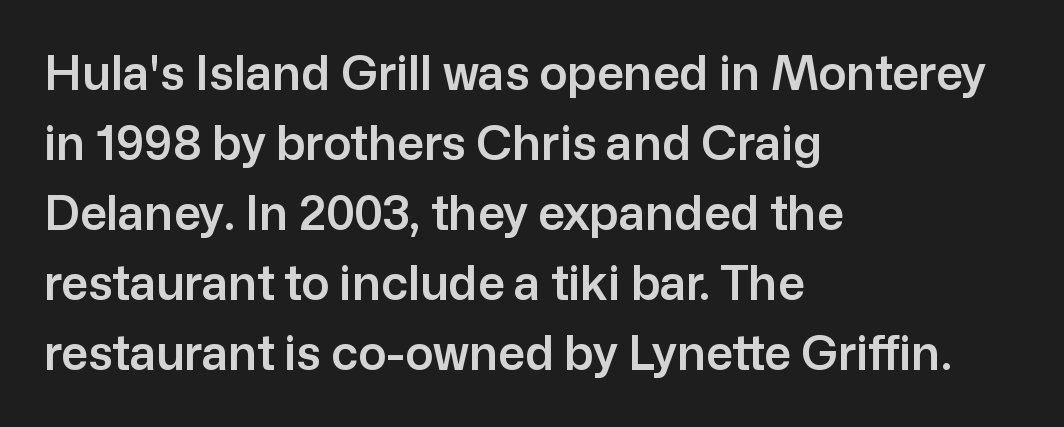
The strip under each line holds only bare page. Serif or sans? Sans — the stroke terminals are bare. In terms of leading, this rendering sits right in the middle. It's the straight-up-and-down kind of type.
